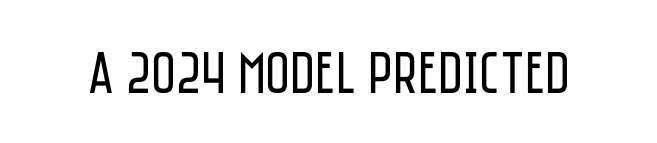
{"serif": "no", "italic": "no", "bold": "no", "weight": "regular", "width": "condensed", "stroke_contrast": "low", "x_height": "large", "monospaced": "no", "underline": "no", "letter_spacing": "normal", "letter_spacing_em": 0.0, "glyph_px": 60}
